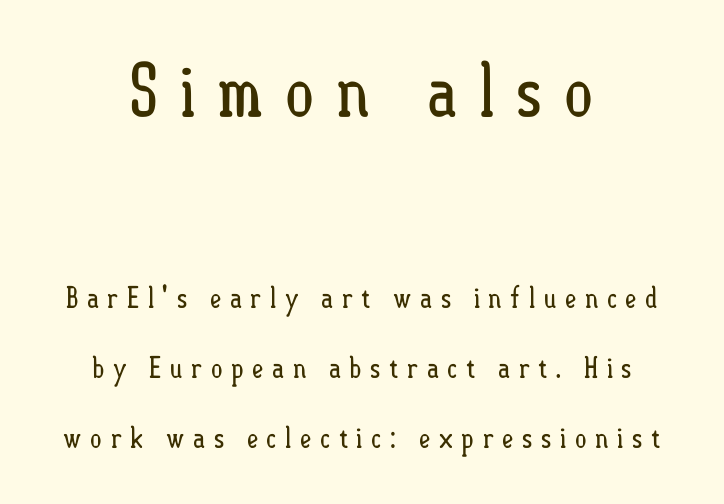
{"italic": "no", "bold": "no", "weight": "regular", "width": "condensed", "stroke_contrast": "low", "x_height": "small", "monospaced": "no", "underline": "no", "align": "center", "line_spacing": "loose", "line_spacing_ratio": 2.41, "letter_spacing": "wide", "letter_spacing_em": 0.27, "larger_block": "first", "size_ratio": 2.52, "glyph_px": 73}
